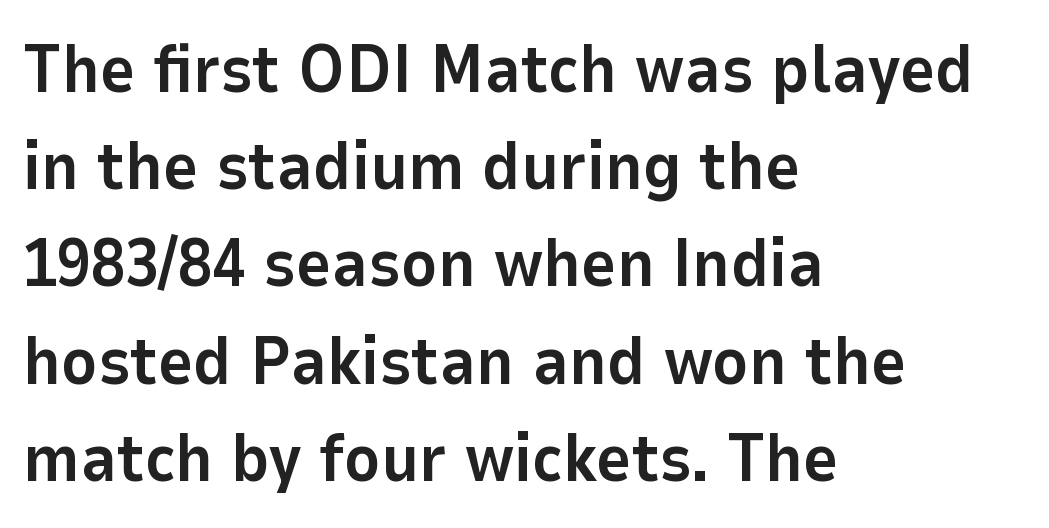
These lines were composed using upright roman letters. A classic flush-left, rag-right setting is used for this passage. Spacing between characters is what you'd get straight out of the box. Check where the strokes stop: nothing finishes them off — pure sans. The words here are not underlined.
